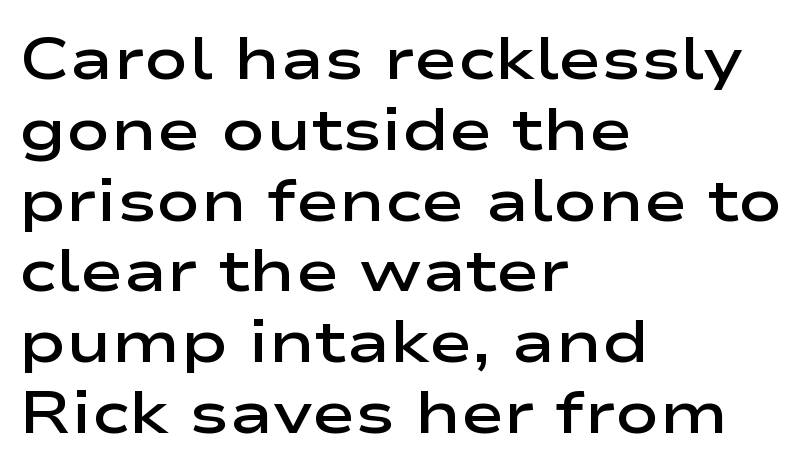
{"serif": "no", "italic": "no", "bold": "semi", "weight": "semibold", "width": "wide", "stroke_contrast": "low", "x_height": "medium", "monospaced": "no", "underline": "no", "align": "left", "line_spacing_ratio": 1.2, "letter_spacing": "normal", "letter_spacing_em": 0.0, "glyph_px": 59}
